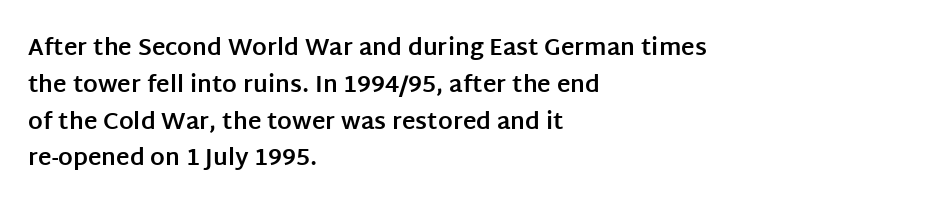
{"italic": "no", "bold": "yes", "underline": "no", "align": "left", "line_spacing": "normal", "line_spacing_ratio": 1.6, "letter_spacing": "normal", "letter_spacing_em": 0.0, "glyph_px": 23}
